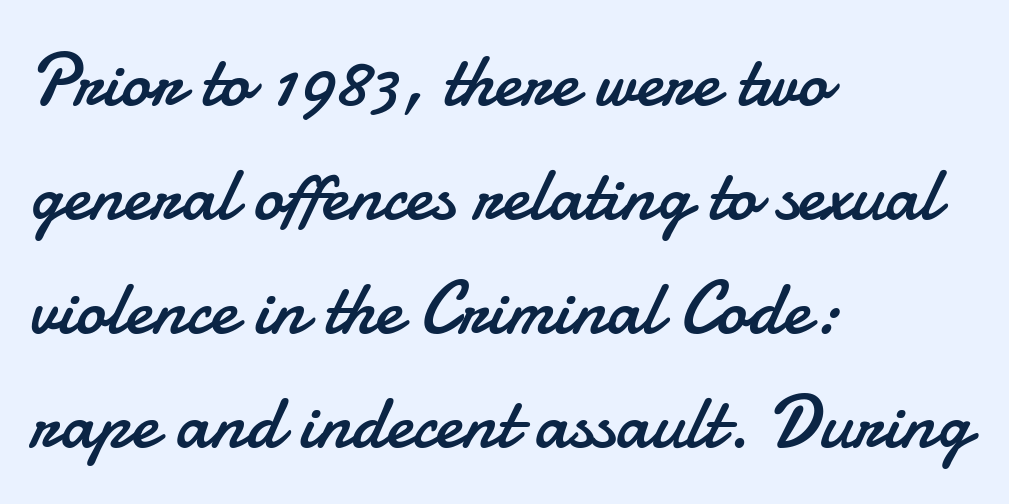
{"serif": "no", "bold": "no", "weight": "regular", "width": "normal", "stroke_contrast": "low", "x_height": "small", "monospaced": "no", "underline": "no", "align": "left", "line_spacing": "normal", "line_spacing_ratio": 1.52, "letter_spacing": "normal", "letter_spacing_em": 0.0, "glyph_px": 75}
